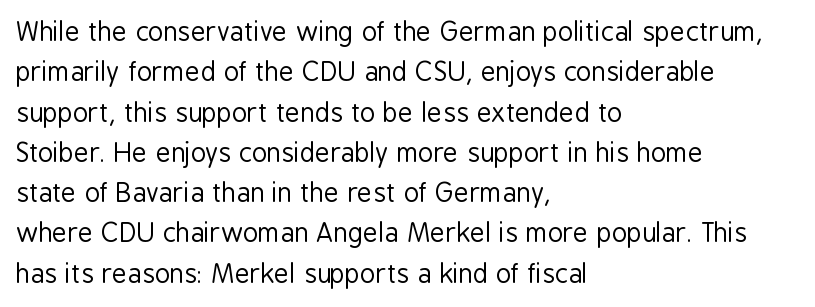
Check the space under the baseline: it is left empty. The type sits square on the baseline with zero lean. Line spacing here is normal. Casual observation: everything's shoved over to the left. Honestly, the letter spacing is just normal — you wouldn't notice it.
